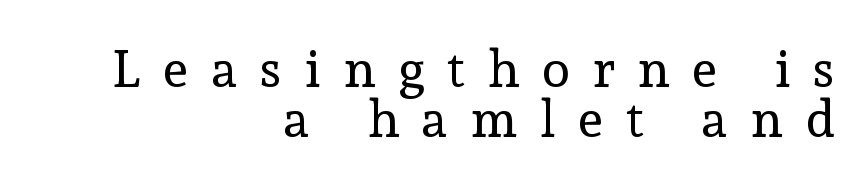
The image shows 52 px regular-weight serif type, upright; set right-aligned, tight line spacing (0.96x), unusually wide letter spacing (+0.44 em), not underlined; a medium x-height.
